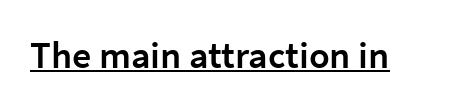
{"serif": "no", "italic": "no", "bold": "semi", "weight": "semibold", "width": "normal", "stroke_contrast": "low", "x_height": "medium", "monospaced": "no", "underline": "yes", "letter_spacing": "normal", "letter_spacing_em": 0.0, "glyph_px": 38}
